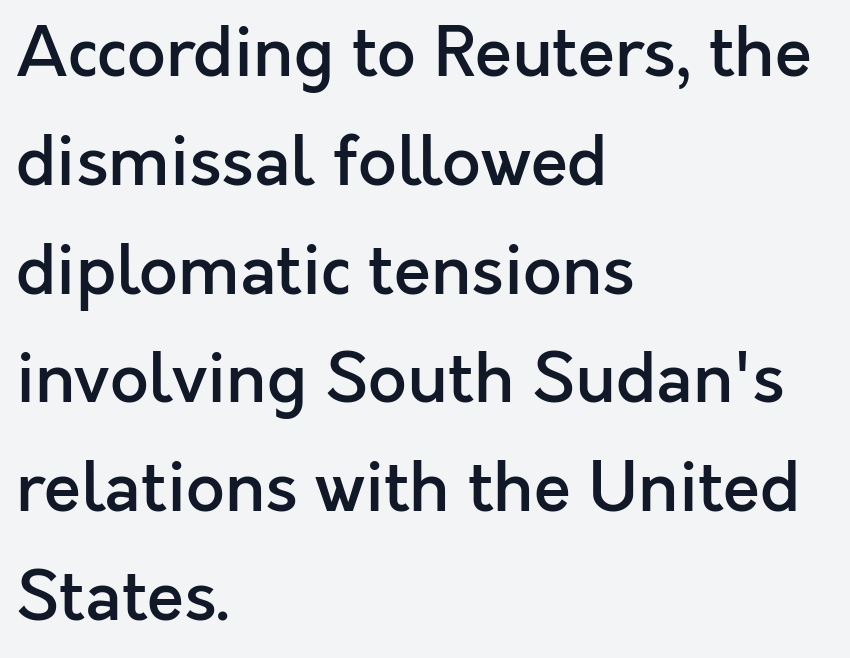
The image shows 68 px semibold sans-serif type, upright; set left-aligned, normal line spacing (1.6x), normal letter spacing, not underlined; a medium x-height.
